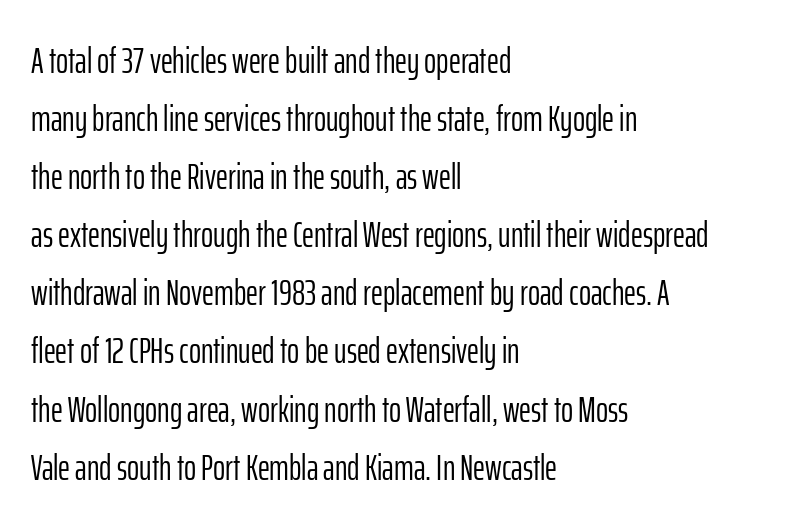
Serif or sans? Sans — the stroke terminals are bare. Check the space under the baseline: it is left empty. The strokes carry an ordinary text weight at most. Does the leading feel generous? No, just average.
